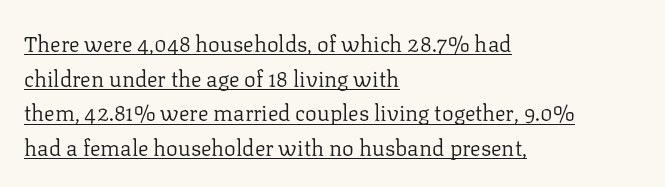
The image shows 22 px text type, upright; set left-aligned, normal line spacing (1.57x), normal letter spacing, underlined.
